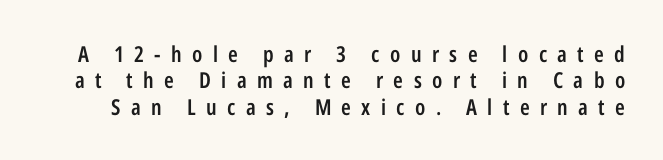
Q: Is the text bold? A: Semi-bold.
Q: Is the text italic (slanted)? A: No, it is upright.
Q: Is the text underlined? A: No.
Q: Is the spacing between letters normal or unusually wide? A: Unusually wide.
